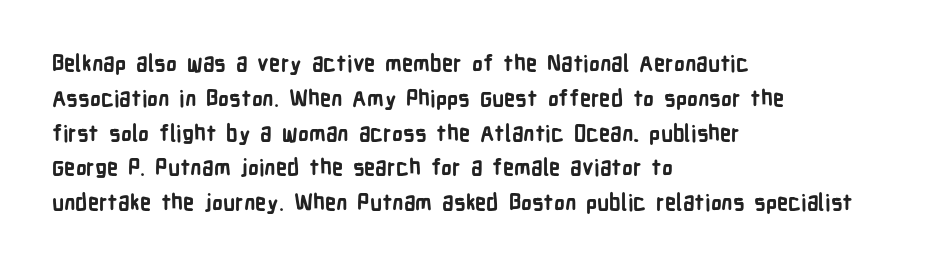
Q: Is the text bold? A: Yes.
Q: Is the text italic (slanted)? A: No, it is upright.
Q: Is the text underlined? A: No.
Q: How is the paragraph aligned? A: Left-aligned.
Q: Is the spacing between letters normal or unusually wide? A: Normal.
Q: Is the spacing between lines tight, normal or loose? A: Normal.
